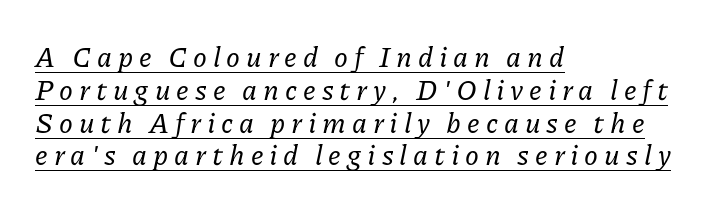
The typography opts for an oblique posture over an upright one. Character widths vary here, with narrow letters taking less room than wide ones. Glance below the letters and you will spot a drawn line. The text block is weighted toward the left margin, trailing off unevenly rightward. What kind of face is this? One with serifs. Someone cranked the tracking dial way up on this one.
